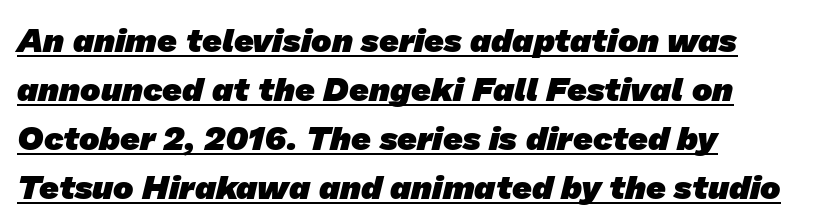
Horizontal alignment here is leftward, the default for most running prose. Think of a printed novel: that variable character pitch is what you see here. In terms of weight, the rendering is a true, heavy bold. In terms of letterform style, serifs are entirely absent. No extra tracking has been applied to these lines.
